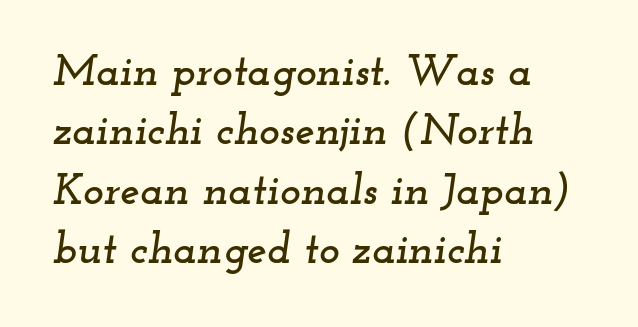
Q: Is the text italic (slanted)? A: Yes, it leans right by about 12 degrees.
Q: Is the typeface a serif or a sans-serif typeface? A: Serif.
Q: Is the text underlined? A: No.
Q: How is the paragraph aligned? A: Left-aligned.
Q: Is the spacing between letters normal or unusually wide? A: Normal.
Q: Is the spacing between lines tight, normal or loose? A: Normal.
Q: Width (condensed, normal, or wide)? A: Wide.
Q: Stroke contrast? A: Low.
Q: x-height? A: Small.
Q: Monospaced? A: No.
